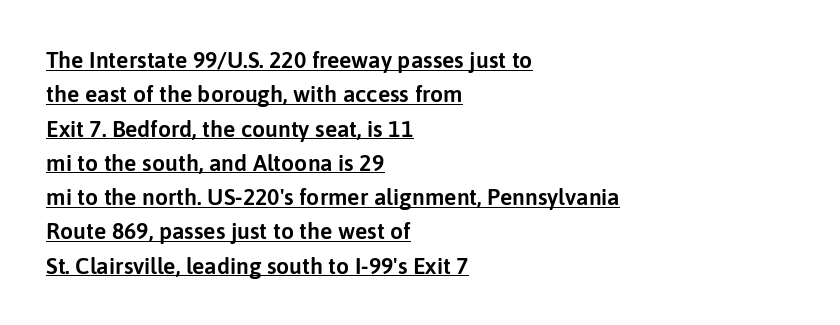
{"italic": "no", "underline": "yes", "align": "left", "line_spacing": "normal", "line_spacing_ratio": 1.49, "letter_spacing": "normal", "letter_spacing_em": 0.0, "glyph_px": 23}
